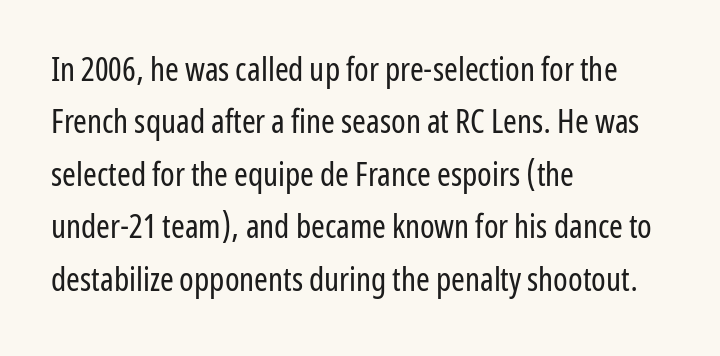
{"serif": "no", "italic": "no", "bold": "no", "weight": "regular", "width": "condensed", "stroke_contrast": "low", "x_height": "medium", "monospaced": "no", "underline": "no", "align": "left", "line_spacing": "normal", "line_spacing_ratio": 1.59, "letter_spacing": "normal", "letter_spacing_em": 0.0, "glyph_px": 33}
